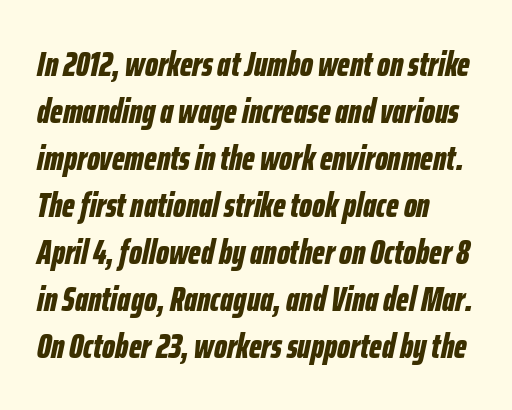
{"italic": "yes", "lean": "right", "slant_degrees": 12, "bold": "yes", "weight": "bold", "width": "condensed", "stroke_contrast": "low", "x_height": "medium", "monospaced": "no", "underline": "no", "align": "left", "line_spacing": "normal", "line_spacing_ratio": 1.38, "letter_spacing": "normal", "letter_spacing_em": 0.0, "glyph_px": 34}
